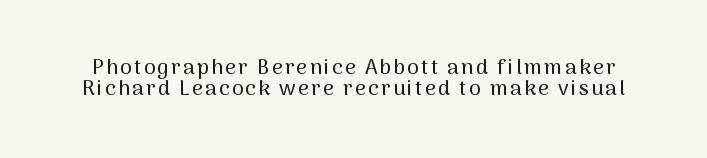
{"italic": "no", "underline": "no", "line_spacing": "tight", "line_spacing_ratio": 0.98, "glyph_px": 21}
